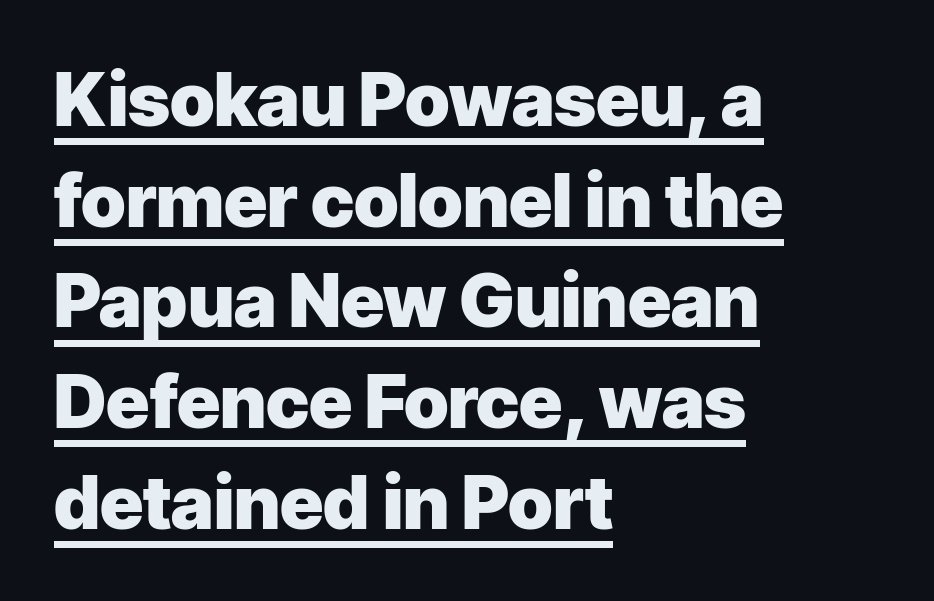
Q: Is the text bold? A: Yes.
Q: Is the text italic (slanted)? A: No, it is upright.
Q: Is the typeface a serif or a sans-serif typeface? A: Sans-serif.
Q: Is the text underlined? A: Yes.
Q: How is the paragraph aligned? A: Left-aligned.
Q: Is the spacing between letters normal or unusually wide? A: Normal.
Q: Is the spacing between lines tight, normal or loose? A: Normal.
Q: Width (condensed, normal, or wide)? A: Normal.
Q: Stroke contrast? A: Low.
Q: x-height? A: Medium.
Q: Monospaced? A: No.
